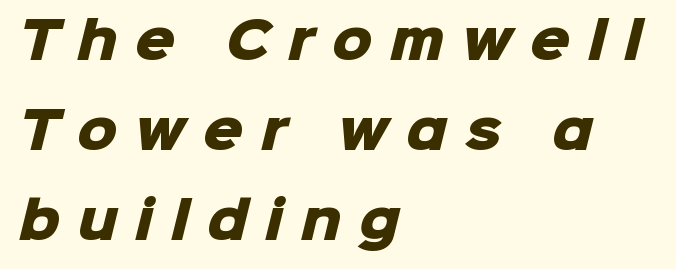
{"serif": "no", "bold": "yes", "weight": "heavy", "width": "normal", "stroke_contrast": "low", "x_height": "medium", "monospaced": "no", "underline": "no", "align": "left", "line_spacing_ratio": 1.8, "letter_spacing": "wide", "letter_spacing_em": 0.35, "glyph_px": 50}
